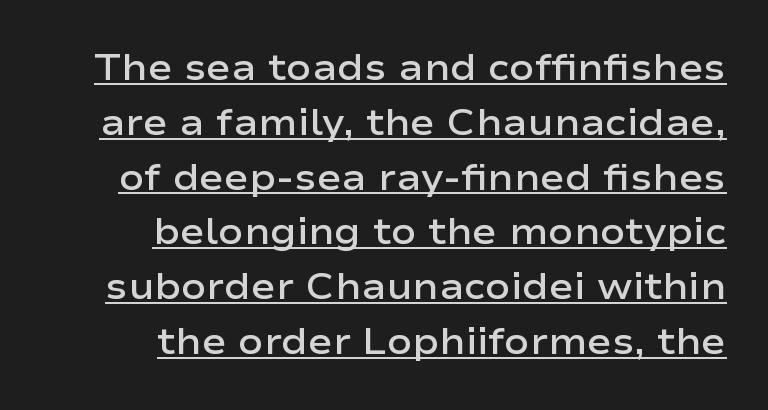
The image shows 37 px semibold, wide sans-serif type, upright; set right-aligned, normal line spacing (1.48x), normal letter spacing, underlined; low stroke contrast and a medium x-height.
